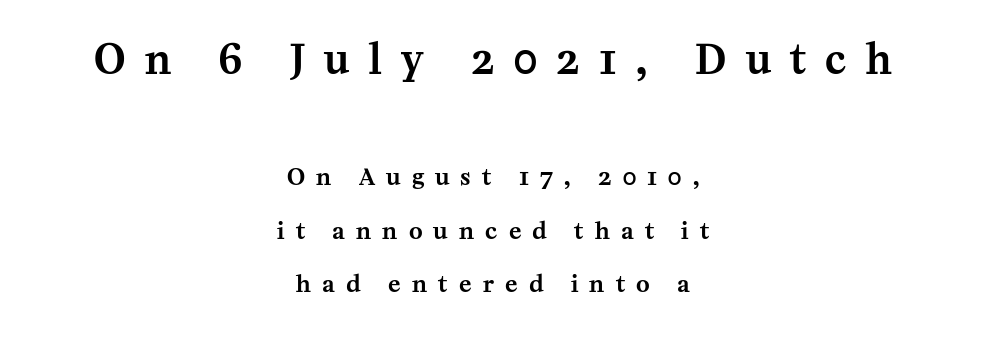
Larger block? The one above; the one below is distinctly smaller. Horizontal alignment here is central, giving a formal, balanced look. The area under the type is left untouched. You could only call the tracking loose — the letters float apart. Ordinary non-slanted type is in use.
